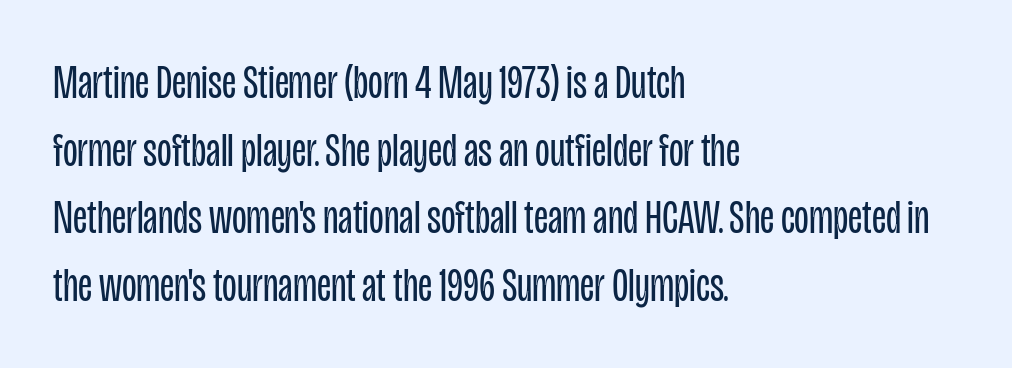
Honestly, the letter spacing is just normal — you wouldn't notice it. Notice how the passage keeps a crisp vertical edge on the left only. The passage shown is typed in a proportional face where columns would drift. The words here are not underlined.
